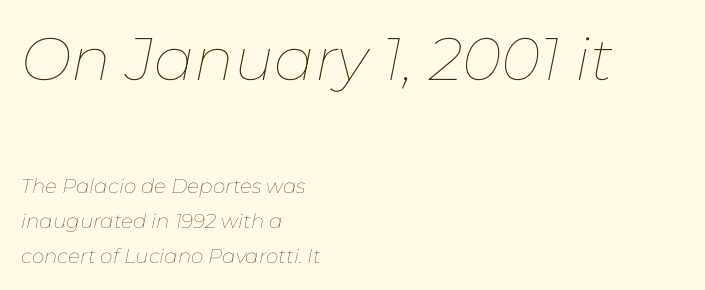
The paragraph shown leans on its left margin. Honestly, the letter spacing is just normal — you wouldn't notice it. Descenders are the only things crossing below the line. If you squint, the top block still reads clearly — it's the larger of the two. The font's italic variant was chosen for this text. The rendering uses natural spacing where letterforms have individual widths.
